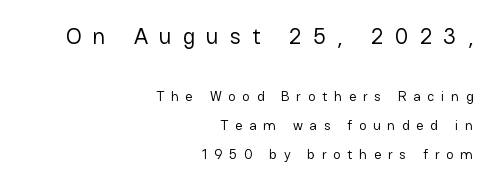
Q: Is the text bold? A: No.
Q: Is the text italic (slanted)? A: No, it is upright.
Q: Is the text underlined? A: No.
Q: How is the paragraph aligned? A: Right-aligned.
Q: Is the spacing between letters normal or unusually wide? A: Unusually wide.
Q: Is the spacing between lines tight, normal or loose? A: Loose.
Q: Which block of text is set in a larger size, the first (top) or the second (bottom)? A: The first (top) one.
